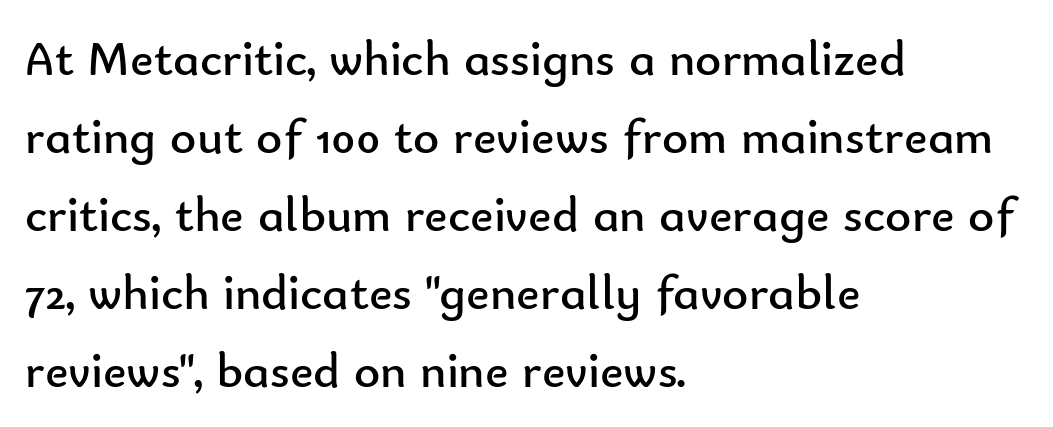
Only glyphs here, with clear space below each row. There is no visible air inserted between adjacent glyphs. Unbolded letterforms with no extra heft. Posture: upright roman. The rendering uses natural spacing where letterforms have individual widths.
